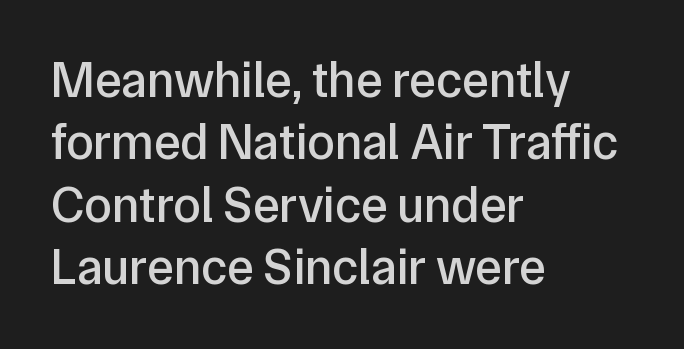
Q: Is the text italic (slanted)? A: No, it is upright.
Q: Is the typeface a serif or a sans-serif typeface? A: Sans-serif.
Q: Is the text underlined? A: No.
Q: How is the paragraph aligned? A: Left-aligned.
Q: Is the spacing between letters normal or unusually wide? A: Normal.
Q: Is the spacing between lines tight, normal or loose? A: Normal.
Q: Width (condensed, normal, or wide)? A: Normal.
Q: Stroke contrast? A: Low.
Q: x-height? A: Medium.
Q: Monospaced? A: No.
